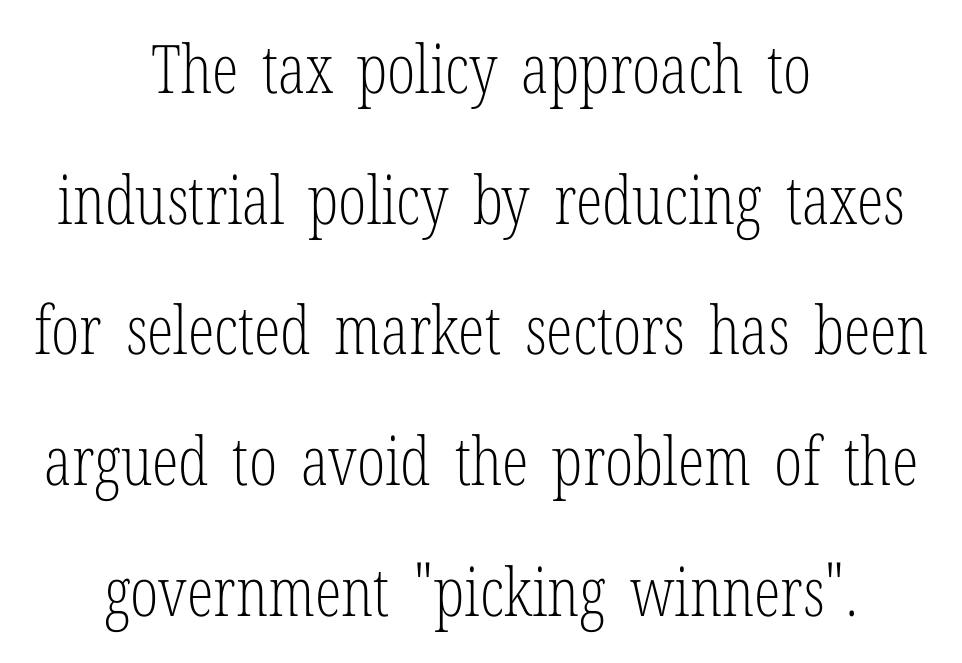
The image shows 67 px light, condensed serif type, upright; set centered, loose line spacing (1.95x), normal letter spacing, not underlined; low stroke contrast and a medium x-height.
